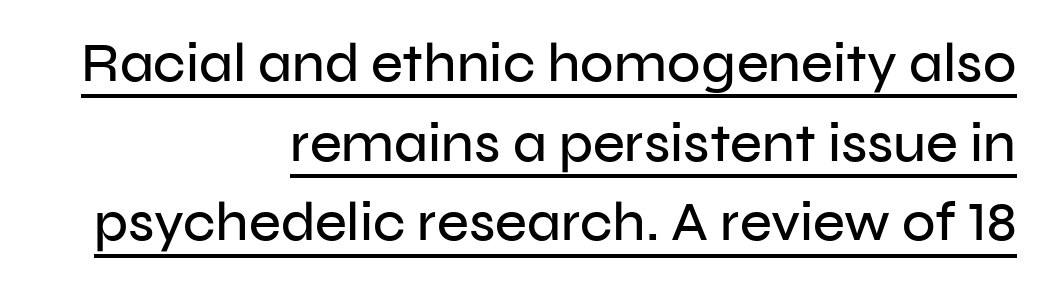
{"serif": "no", "italic": "no", "width": "normal", "stroke_contrast": "low", "x_height": "medium", "monospaced": "no", "underline": "yes", "align": "right", "line_spacing": "normal", "line_spacing_ratio": 1.45, "letter_spacing": "normal", "letter_spacing_em": 0.0, "glyph_px": 55}
